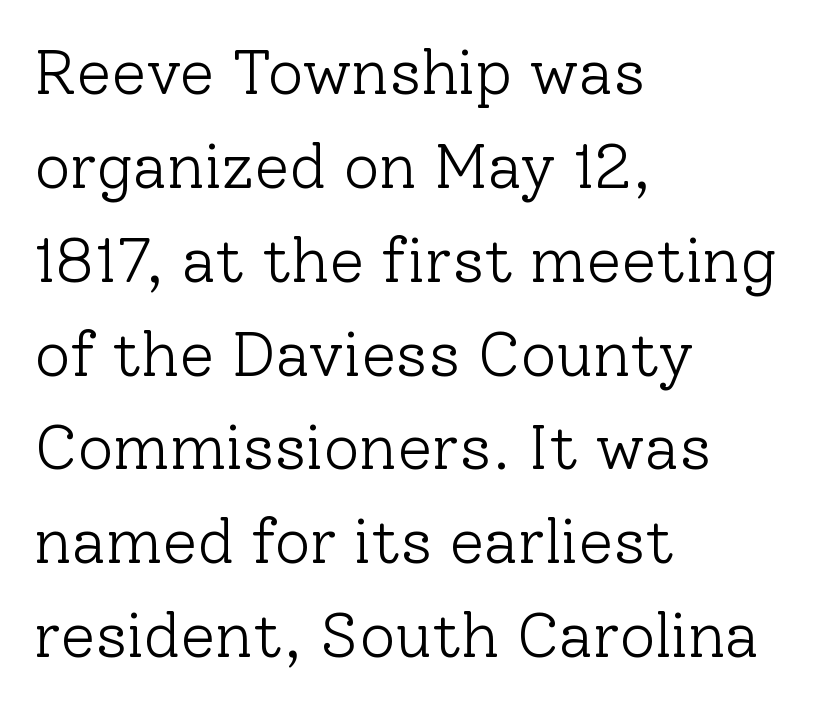
The image shows 63 px light serif type, upright; set left-aligned, normal line spacing (1.49x), normal letter spacing, not underlined; low stroke contrast and a medium x-height.
